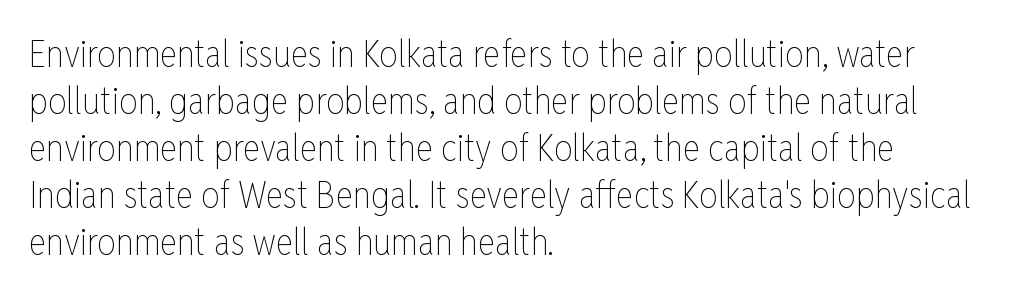
Note the varied advance widths — an 'i' is clearly narrower than an 'm'. The tracking reads as untouched default to a designer's eye. Vertical spacing — default. The zone under the glyphs is completely vacant.
